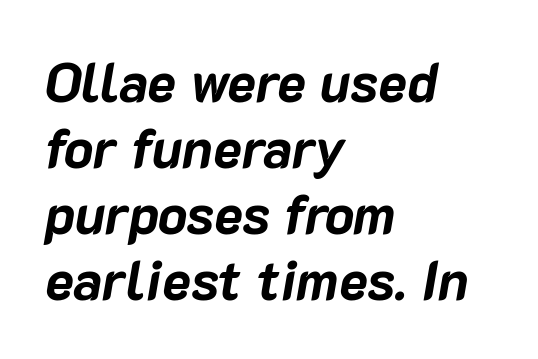
How are the letters spaced? Ordinarily, with no added tracking. Typesetter's note: full bold, strokes at maximum text heaviness. The lettering tilts uniformly, giving the passage an italic look. A clean baseline with only descenders dipping below it. Line starts are locked; line ends wander. The rendering uses natural spacing where letterforms have individual widths.
